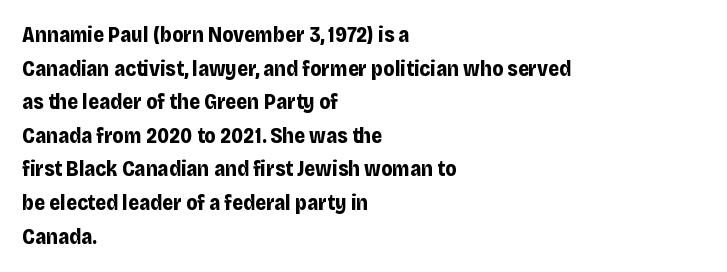
The image shows 21 px bold type, upright; set left-aligned, normal line spacing (1.6x), normal letter spacing, not underlined.
